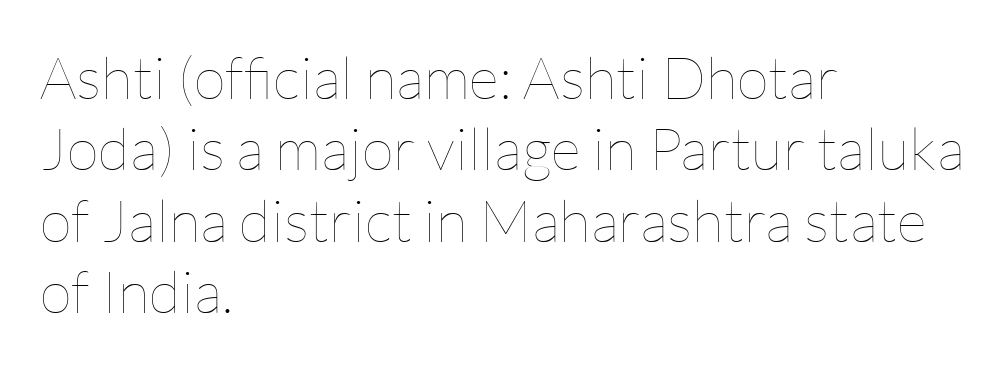
The image shows 59 px thin type, upright; set left-aligned, line spacing 1.21x, normal letter spacing, not underlined; low stroke contrast and a medium x-height.
